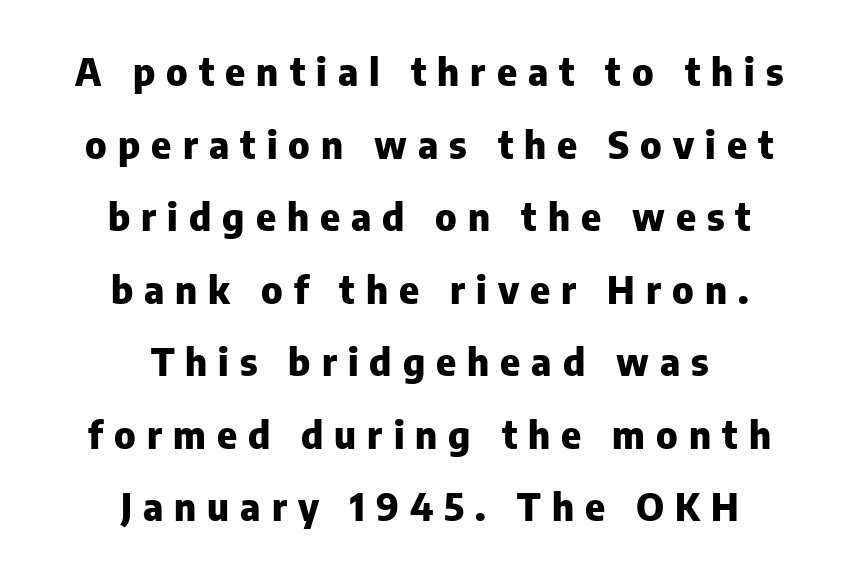
The image shows 38 px heavy sans-serif type, upright; set centered, loose line spacing (1.91x), unusually wide letter spacing (+0.29 em), not underlined; low stroke contrast and a medium x-height.
